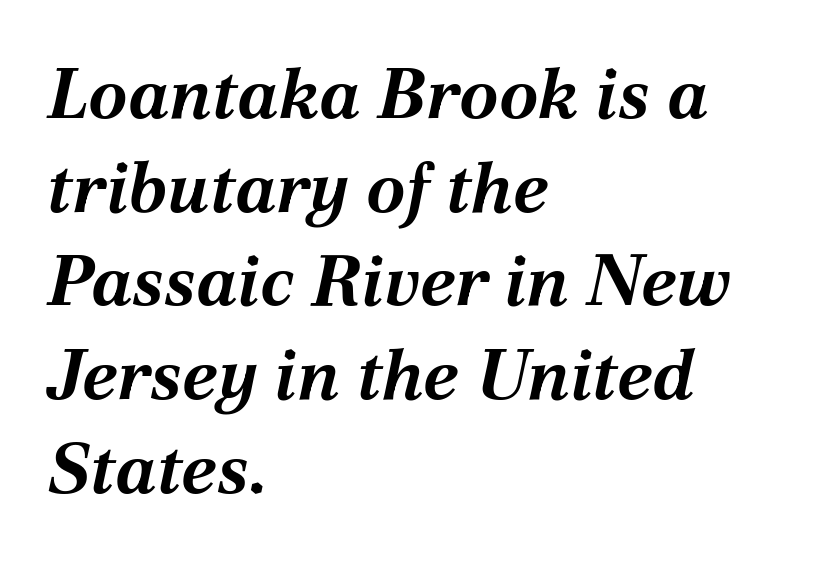
Q: Is the text bold? A: Yes.
Q: Is the text italic (slanted)? A: Yes, it leans right by about 12 degrees.
Q: Is the text underlined? A: No.
Q: How is the paragraph aligned? A: Left-aligned.
Q: Is the spacing between letters normal or unusually wide? A: Normal.
Q: Is the spacing between lines tight, normal or loose? A: Normal.
Q: Width (condensed, normal, or wide)? A: Normal.
Q: Stroke contrast? A: Medium.
Q: x-height? A: Medium.
Q: Monospaced? A: No.
